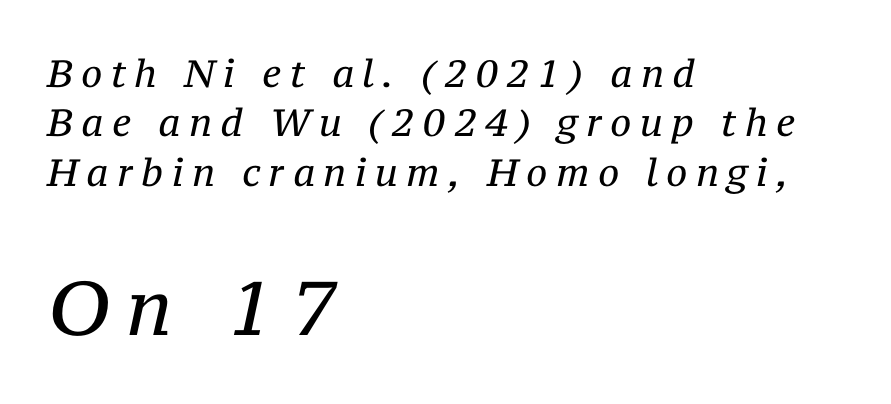
Interline gaps are of average width in this sample. Bigger letters appear in the bottom chunk; the top chunk is reduced. Reading down the block, your eye returns to a fixed left position each line. Rendered with sloped, italic letterforms. In terms of letterspacing, this is a distinctly airy, spread setting. Classification — serif.
